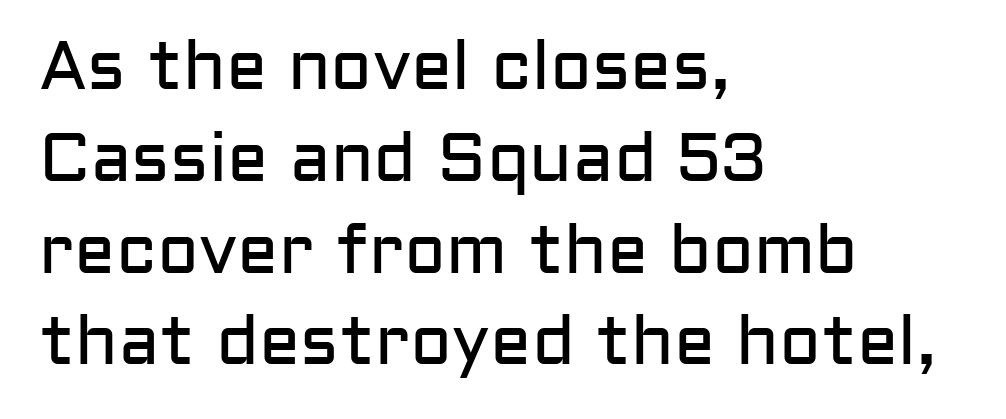
The image shows 69 px regular-weight sans-serif type, upright; set left-aligned, normal line spacing (1.33x), normal letter spacing, not underlined; low stroke contrast and a medium x-height.
